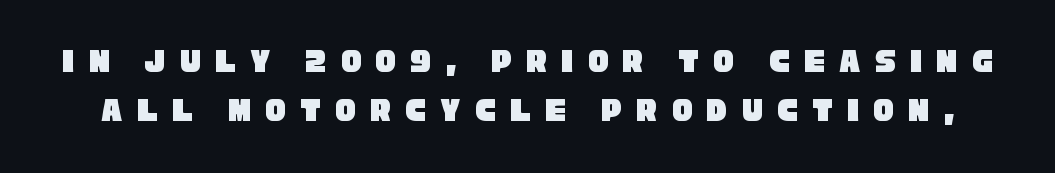
{"serif": "no", "width": "condensed", "stroke_contrast": "low", "x_height": "large", "monospaced": "no", "underline": "no", "line_spacing": "normal", "line_spacing_ratio": 1.45, "letter_spacing": "wide", "letter_spacing_em": 0.42, "glyph_px": 34}
